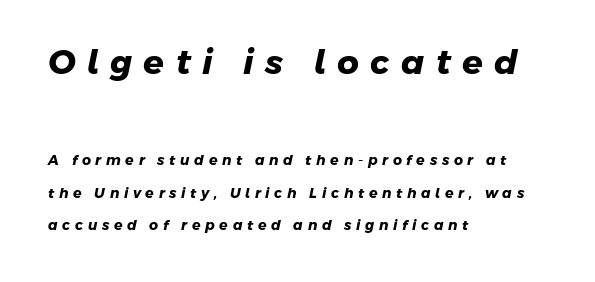
Q: Is the text bold? A: Yes.
Q: Is the typeface a serif or a sans-serif typeface? A: Sans-serif.
Q: Is the text underlined? A: No.
Q: How is the paragraph aligned? A: Left-aligned.
Q: Is the spacing between letters normal or unusually wide? A: Unusually wide.
Q: Is the spacing between lines tight, normal or loose? A: Loose.
Q: Which block of text is set in a larger size, the first (top) or the second (bottom)? A: The first (top) one.
Q: Width (condensed, normal, or wide)? A: Normal.
Q: Stroke contrast? A: Low.
Q: x-height? A: Medium.
Q: Monospaced? A: No.
